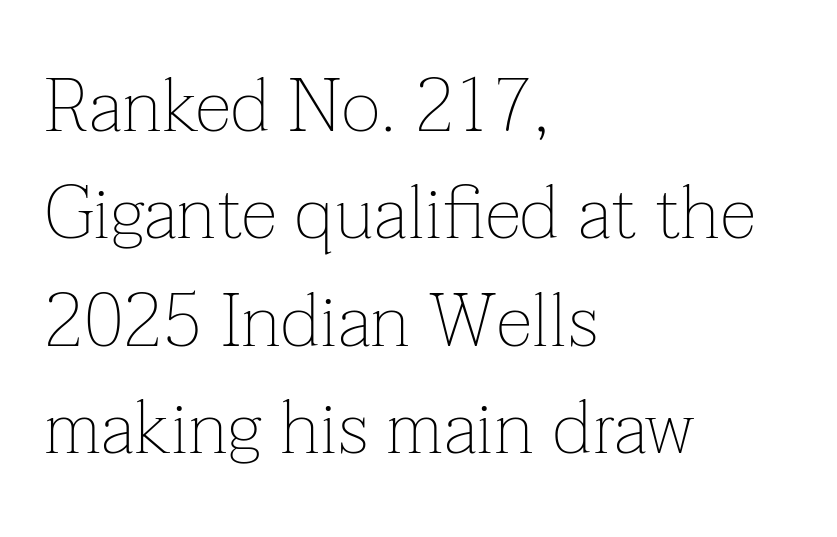
The image shows 74 px thin serif type, upright; set left-aligned, normal line spacing (1.45x), normal letter spacing, not underlined; low stroke contrast and a medium x-height.
